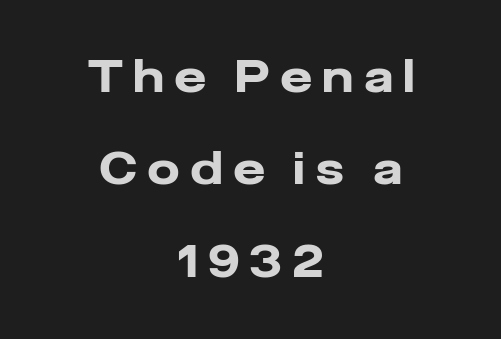
Emphasis by weight is at full strength: bold. The rendering inserts visible extra space after every character. Reading down the block, each line starts at a different indent, mirrored at its end. Italic: no, the glyphs are upright roman.
